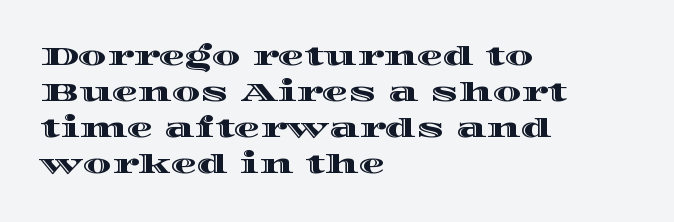
A typesetter would mark this as roman, not italic. Every row of glyphs begins at an identical x-position on the left. Descenders are the only things crossing below the line. Horizontal bands of white between lines are of average thickness.
